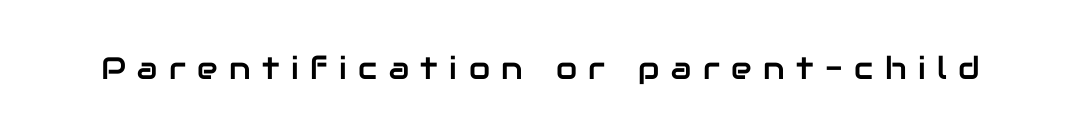
Substantial extra tracking has been applied to these lines. Is this a fixed-width face? No — the glyphs have proportional, varying widths. A sans-serif font was chosen for this passage. Has an underline been added? It has not. If you drew a line through each stem, it would be perfectly vertical.
